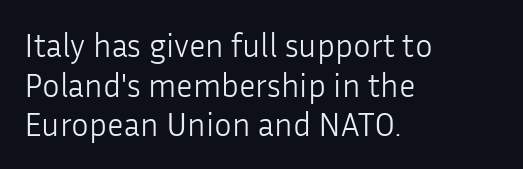
Q: Is the text bold? A: No.
Q: Is the text italic (slanted)? A: No, it is upright.
Q: Is the typeface a serif or a sans-serif typeface? A: Sans-serif.
Q: Is the text underlined? A: No.
Q: How is the paragraph aligned? A: Left-aligned.
Q: Is the spacing between letters normal or unusually wide? A: Normal.
Q: Width (condensed, normal, or wide)? A: Normal.
Q: Stroke contrast? A: Low.
Q: x-height? A: Medium.
Q: Monospaced? A: No.
